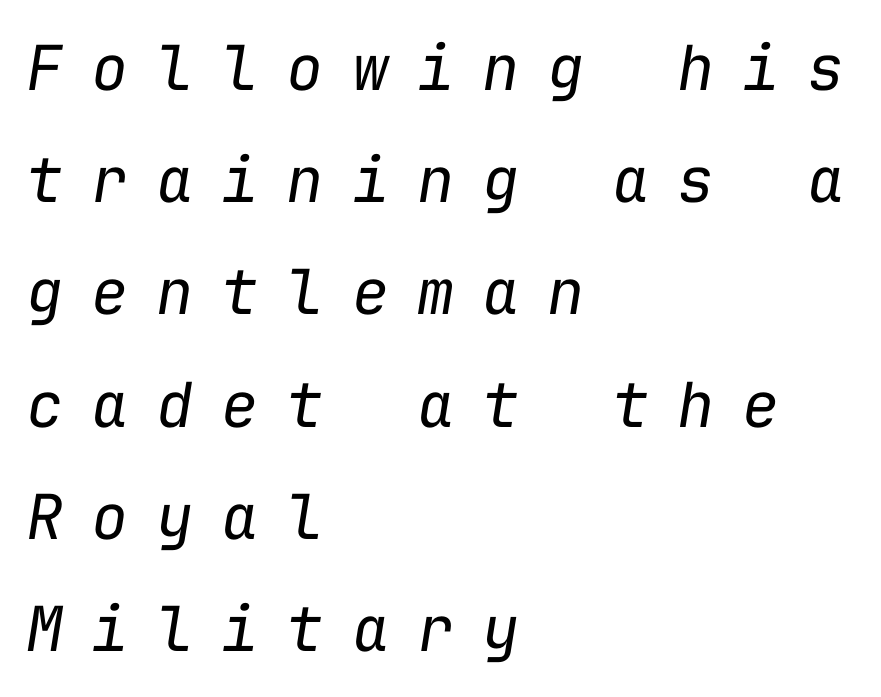
The image shows 62 px regular-weight type, italic (leaning right), monospaced; set left-aligned, line spacing 1.81x, unusually wide letter spacing (+0.45 em), not underlined; low stroke contrast and a medium x-height.
